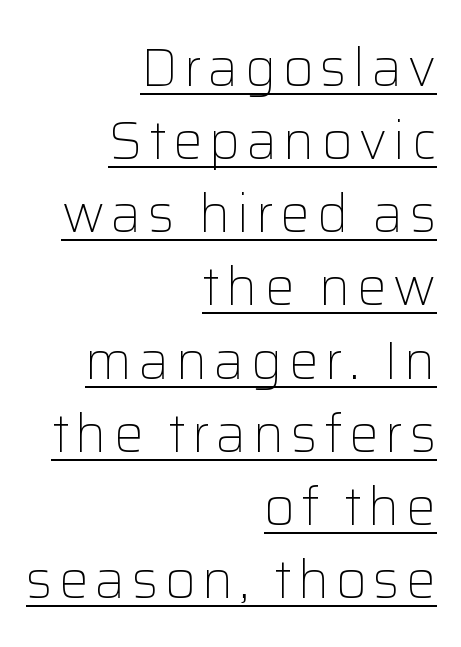
{"serif": "no", "italic": "no", "bold": "no", "weight": "light", "width": "normal", "stroke_contrast": "low", "x_height": "medium", "monospaced": "no", "underline": "yes", "align": "right", "line_spacing": "normal", "line_spacing_ratio": 1.38, "glyph_px": 53}
